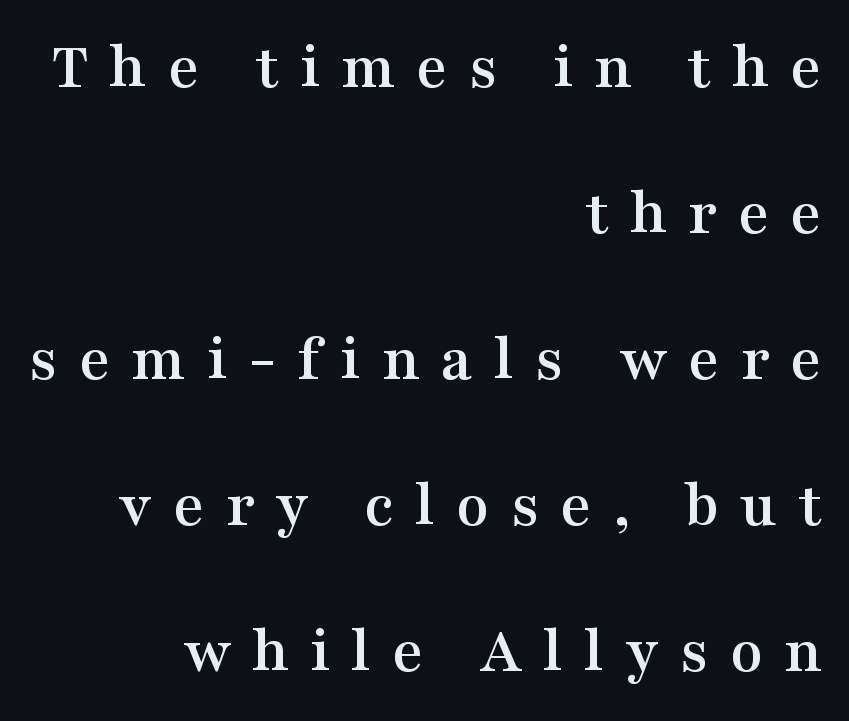
The image shows 67 px wide serif type, upright; set right-aligned, loose line spacing (2.18x), unusually wide letter spacing (+0.31 em), not underlined; medium stroke contrast and a medium x-height.
